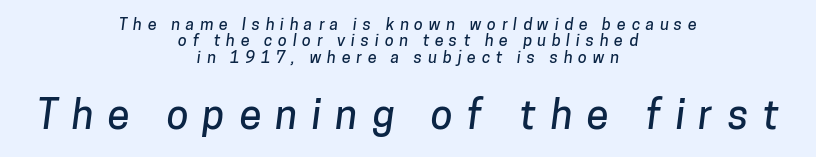
Q: Is the typeface a serif or a sans-serif typeface? A: Sans-serif.
Q: Is the text underlined? A: No.
Q: How is the paragraph aligned? A: Centered.
Q: Is the spacing between letters normal or unusually wide? A: Unusually wide.
Q: Is the spacing between lines tight, normal or loose? A: Tight.
Q: Which block of text is set in a larger size, the first (top) or the second (bottom)? A: The second (bottom) one.
Q: Width (condensed, normal, or wide)? A: Normal.
Q: Stroke contrast? A: Low.
Q: x-height? A: Medium.
Q: Monospaced? A: No.
